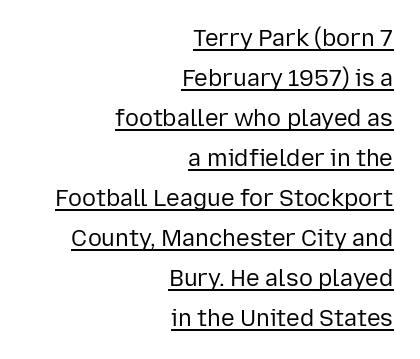
Tall strokes in this sample are plumb rather than angled. The strokes carry an ordinary text weight at most. Reading down the block, your eye finds every line finishing at a fixed right position. This rendering leaves character spacing at its baseline value.
